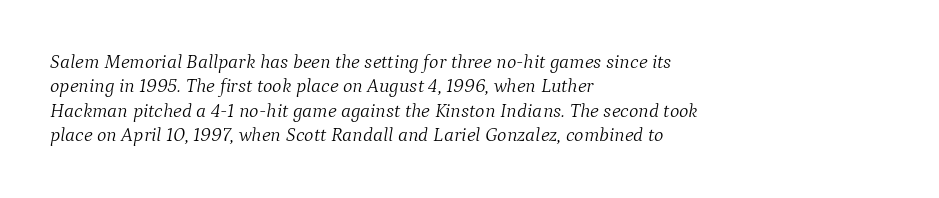
Q: Is the text bold? A: No.
Q: Is the text italic (slanted)? A: Yes, it leans right by about 9 degrees.
Q: Is the text underlined? A: No.
Q: How is the paragraph aligned? A: Left-aligned.
Q: Is the spacing between letters normal or unusually wide? A: Normal.
